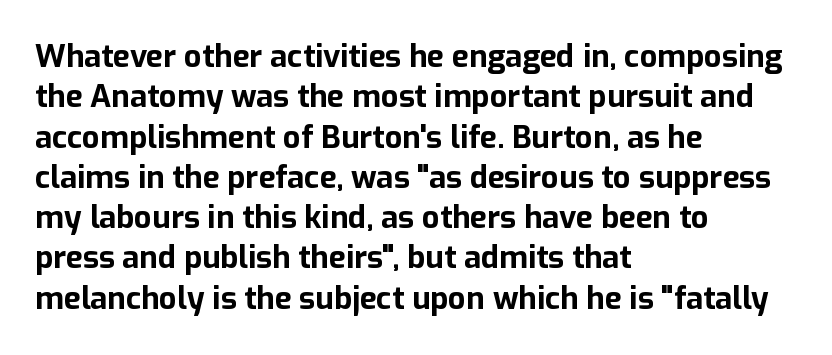
The image shows 31 px bold sans-serif type, upright; set left-aligned, normal line spacing (1.3x), normal letter spacing, not underlined; low stroke contrast and a medium x-height.
